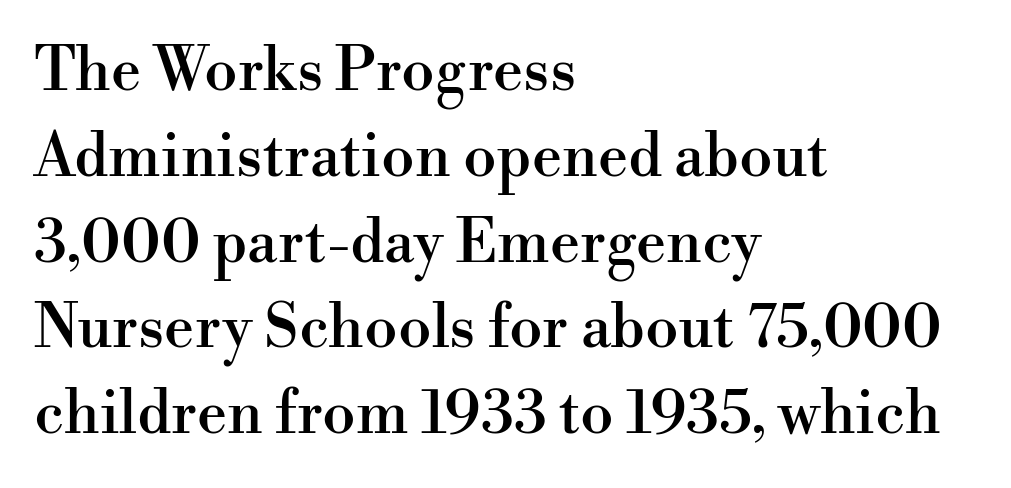
Q: Is the text italic (slanted)? A: No, it is upright.
Q: Is the typeface a serif or a sans-serif typeface? A: Serif.
Q: Is the text underlined? A: No.
Q: How is the paragraph aligned? A: Left-aligned.
Q: Is the spacing between letters normal or unusually wide? A: Normal.
Q: Is the spacing between lines tight, normal or loose? A: Normal.
Q: Width (condensed, normal, or wide)? A: Normal.
Q: Stroke contrast? A: High.
Q: x-height? A: Small.
Q: Monospaced? A: No.
